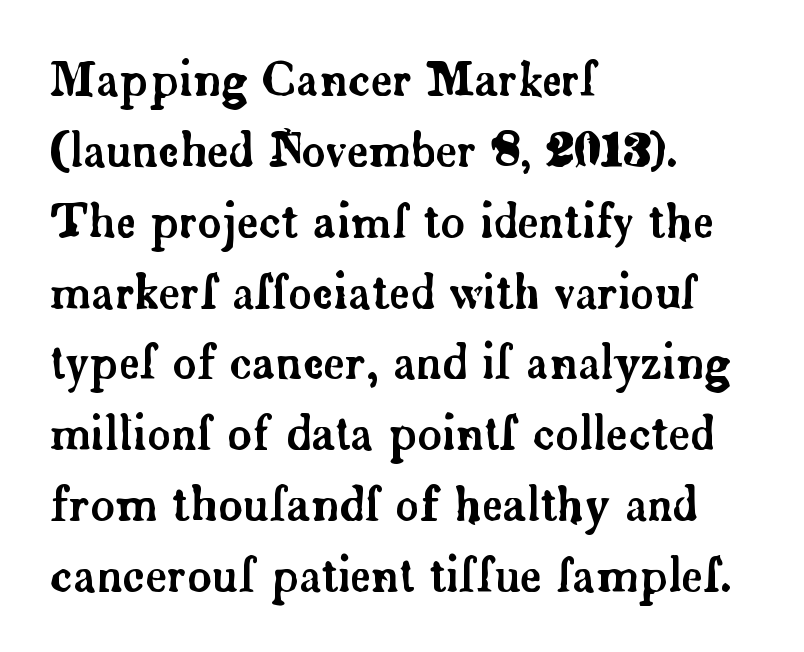
Letter spacing: default. Looks like regular typesetting: each glyph gets only the width it needs. The setting favours the left margin, as ordinary paragraphs usually do. Reading down the column, the eye jumps a familiar distance to each next line. The zone under the glyphs is completely vacant. Every character sits straight up, as roman type does.
